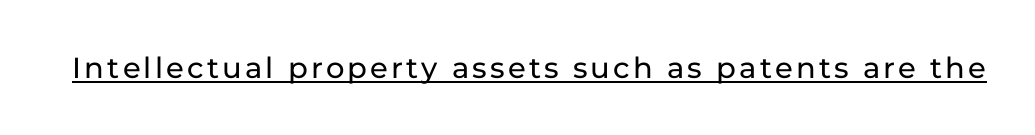
The image shows 29 px sans-serif type, upright; set underlined; low stroke contrast and a medium x-height.
